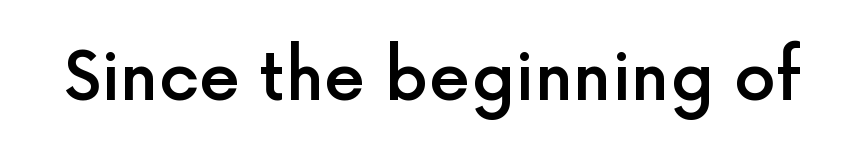
{"serif": "no", "italic": "no", "bold": "semi", "weight": "semibold", "width": "normal", "x_height": "medium", "monospaced": "no", "underline": "no", "letter_spacing": "normal", "letter_spacing_em": 0.0, "glyph_px": 66}
